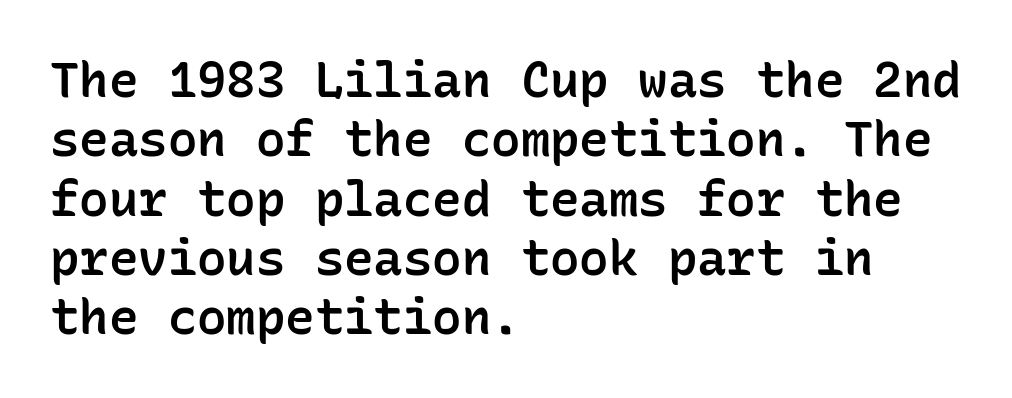
Letters rest on an invisible, unmarked baseline. Designer's note — italics off, roman on. Summary of weight: moderately heavy, a semibold. The ragged edge is on the right, which tells us the setting is flush left. The letterforms sit shoulder to shoulder at normal distance. The letters march in equal steps, a hallmark of fixed-pitch type.
